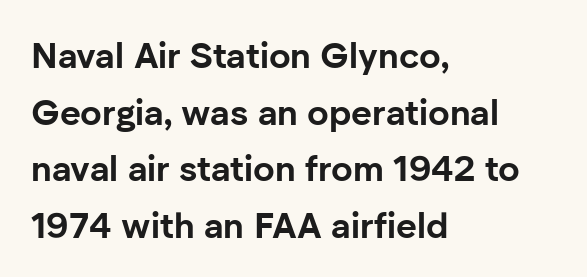
The rendering anchors every line to the left-hand side. The type family on display is of the sans-serif kind. Here the glyphs are tracked normally, forming tight word shapes. Rendered with straight, roman letterforms. The passage shown is typed in a proportional face where columns would drift. Whoever set this chose a conventional vertical rhythm.
